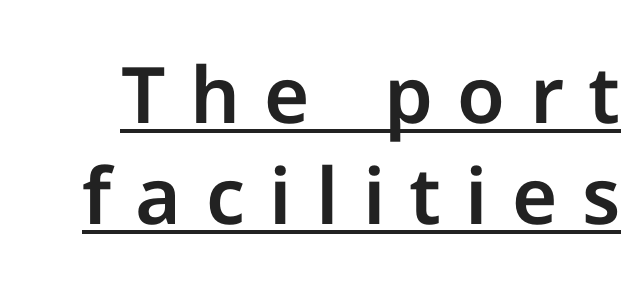
These lines are rendered in a variable-pitch font. No feet cap the strokes, marking this as sans-serif type. A roman cut, with each character standing at attention. The passage shown has open, widely tracked lettering throughout. The leading is moderate, giving the passage an even texture. Each line of the rendering has a horizontal stroke beneath the glyphs.
